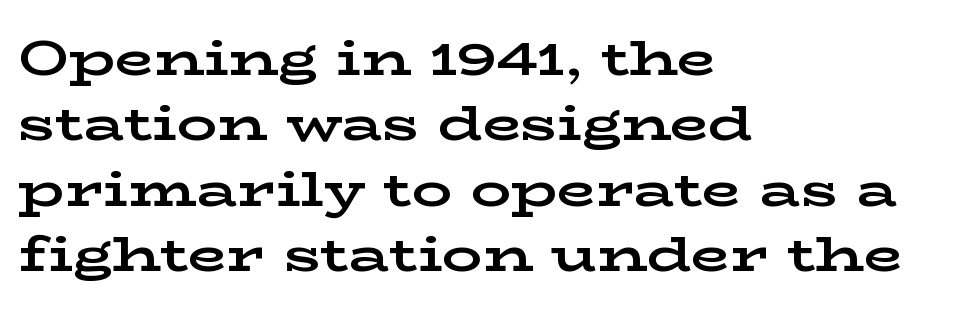
{"serif": "yes", "italic": "no", "bold": "yes", "weight": "bold", "width": "wide", "stroke_contrast": "low", "x_height": "medium", "monospaced": "no", "underline": "no", "align": "left", "line_spacing": "normal", "line_spacing_ratio": 1.31, "letter_spacing": "normal", "letter_spacing_em": 0.0, "glyph_px": 50}
